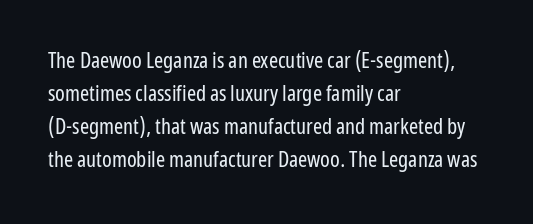
{"italic": "no", "bold": "no", "underline": "no", "align": "left", "line_spacing": "normal", "line_spacing_ratio": 1.5, "letter_spacing": "normal", "letter_spacing_em": 0.0, "glyph_px": 22}
